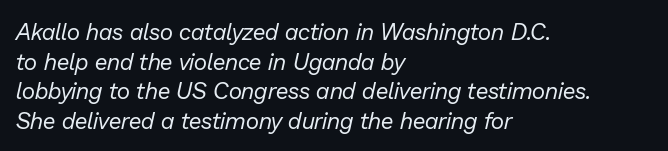
The image shows 23 px text type, italic (leaning right); set left-aligned, normal line spacing (1.29x), normal letter spacing, not underlined.
